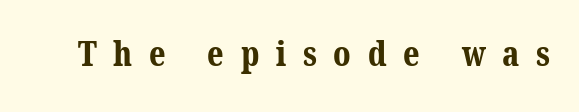
{"serif": "yes", "bold": "yes", "weight": "bold", "width": "normal", "stroke_contrast": "medium", "x_height": "medium", "monospaced": "no", "underline": "no", "letter_spacing": "wide", "letter_spacing_em": 0.49, "glyph_px": 34}
